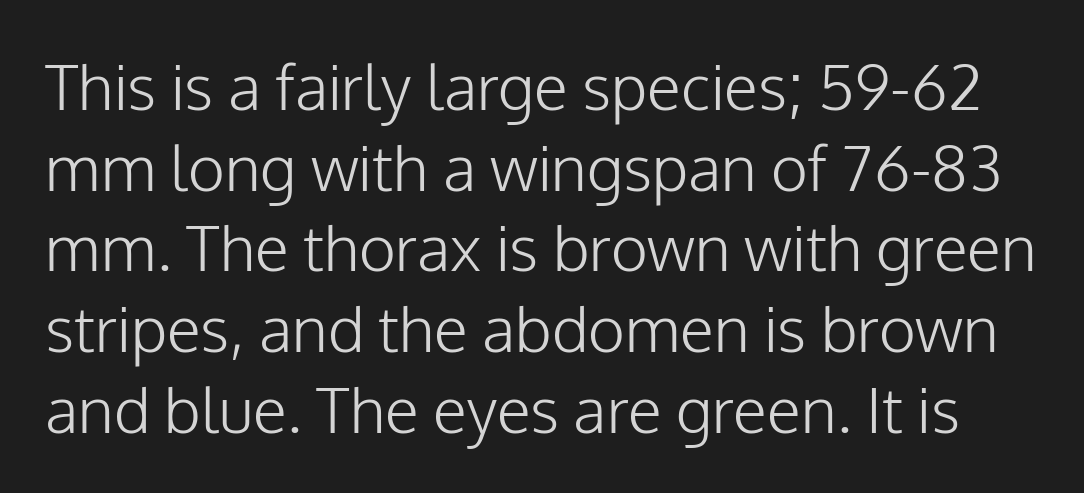
{"serif": "no", "italic": "no", "bold": "no", "weight": "light", "width": "normal", "stroke_contrast": "low", "x_height": "medium", "monospaced": "no", "underline": "no", "line_spacing": "normal", "line_spacing_ratio": 1.28, "letter_spacing": "normal", "letter_spacing_em": 0.0, "glyph_px": 63}
